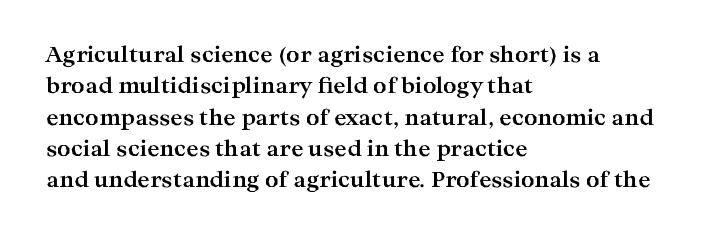
Q: Is the text bold? A: Yes.
Q: Is the text italic (slanted)? A: No, it is upright.
Q: Is the text underlined? A: No.
Q: How is the paragraph aligned? A: Left-aligned.
Q: Is the spacing between letters normal or unusually wide? A: Normal.
Q: Is the spacing between lines tight, normal or loose? A: Normal.
